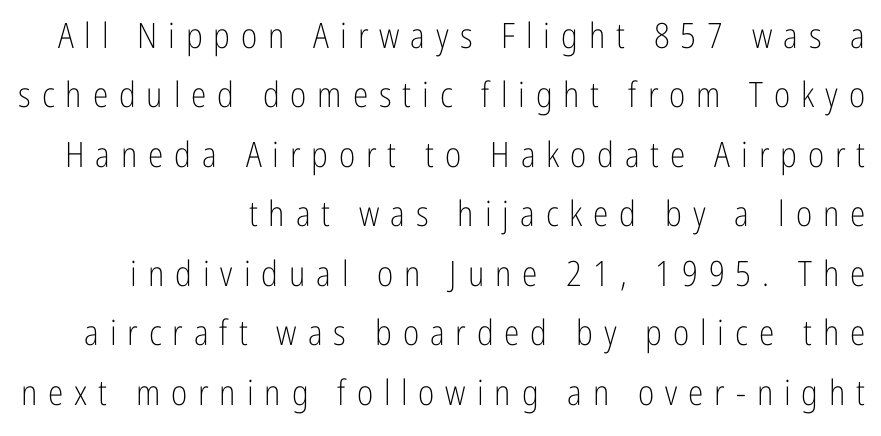
The image shows 35 px light, condensed sans-serif type, upright; set right-aligned, normal line spacing (1.7x), unusually wide letter spacing (+0.31 em), not underlined; low stroke contrast and a medium x-height.
